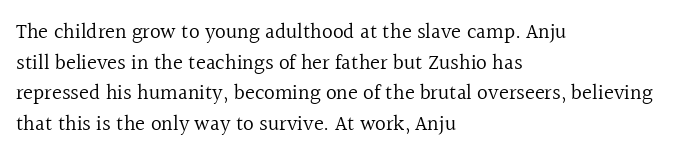
Q: Is the text bold? A: No.
Q: Is the text italic (slanted)? A: No, it is upright.
Q: Is the text underlined? A: No.
Q: How is the paragraph aligned? A: Left-aligned.
Q: Is the spacing between letters normal or unusually wide? A: Normal.
Q: Is the spacing between lines tight, normal or loose? A: Normal.
